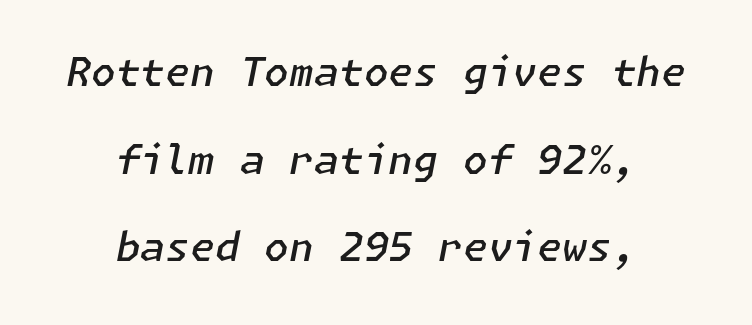
Looking at the ascenders, they clearly lean. The strip under each line holds only bare page. A semibold gives these letters moderate extra thickness, short of bold. This rendering uses center alignment, leaving both contours irregular but symmetric. What stands out about the letter spacing? Nothing — it is the standard amount. The rendering uses a large line-height, opening up the rows.
